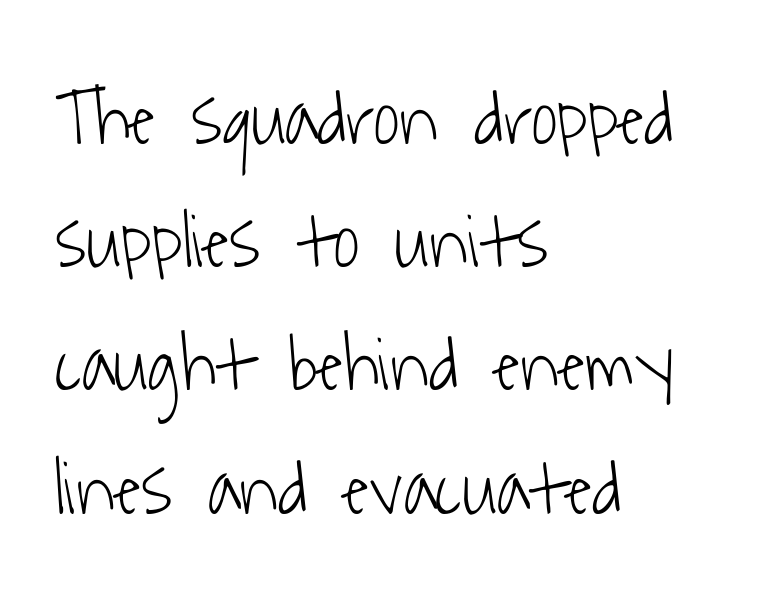
{"serif": "no", "bold": "no", "weight": "light", "width": "condensed", "stroke_contrast": "low", "x_height": "medium", "monospaced": "no", "underline": "no", "align": "left", "line_spacing": "normal", "line_spacing_ratio": 1.56, "letter_spacing": "normal", "letter_spacing_em": 0.0, "glyph_px": 79}
